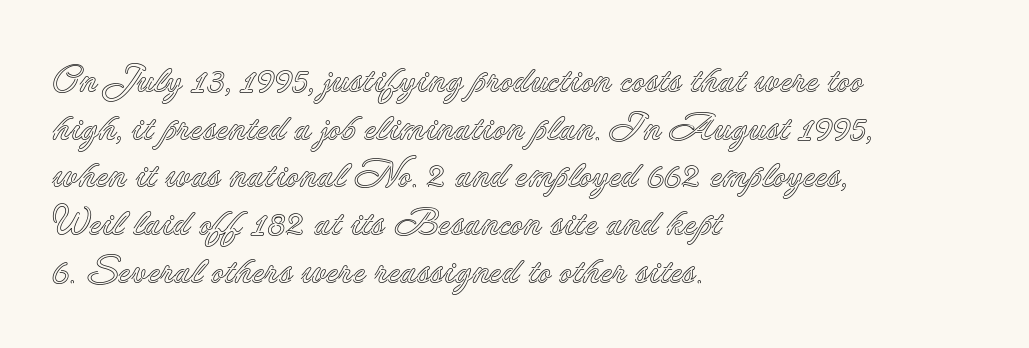
Unmarked baselines from the first word to the last. Glyph-to-glyph distance matches everyday printed text. Varying glyph widths throughout — classic text-font behaviour. This sample is left-justified, so line endings fall wherever the words run out.
